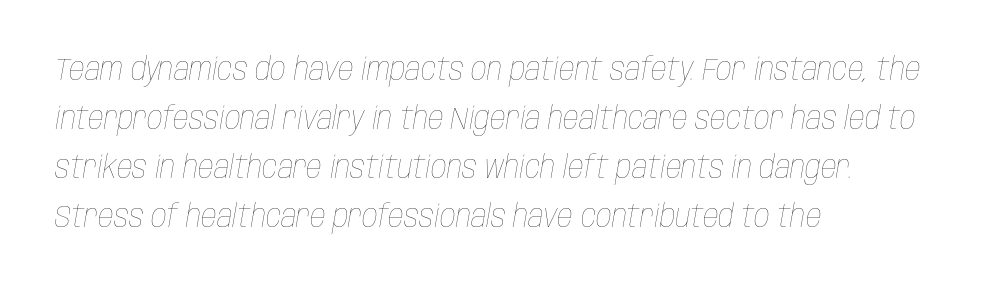
Normally led — the rows are evenly, conventionally spaced. This sample is left-justified, so line endings fall wherever the words run out. The letters advance in unequal steps, a hallmark of proportional type. The text carries the slant typical of an italic or oblique font. Underlining? Definitely not there.
